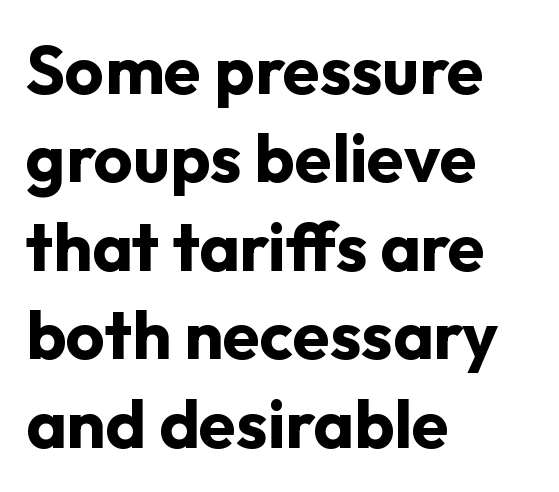
The image shows 68 px bold sans-serif type, upright; set left-aligned, normal line spacing (1.3x), normal letter spacing, not underlined; low stroke contrast and a medium x-height.
